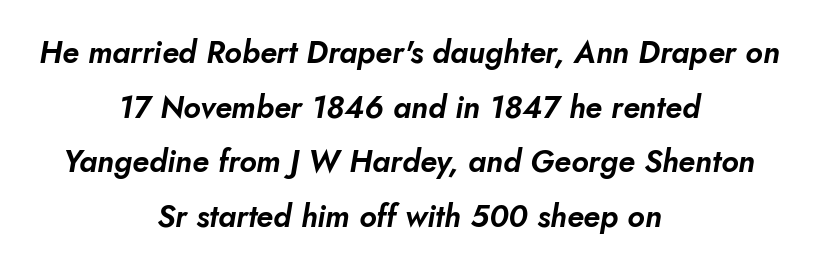
Q: Is the text italic (slanted)? A: Yes, it leans right by about 10 degrees.
Q: Is the text underlined? A: No.
Q: How is the paragraph aligned? A: Centered.
Q: Is the spacing between letters normal or unusually wide? A: Normal.
Q: Width (condensed, normal, or wide)? A: Normal.
Q: Stroke contrast? A: Low.
Q: x-height? A: Small.
Q: Monospaced? A: No.
